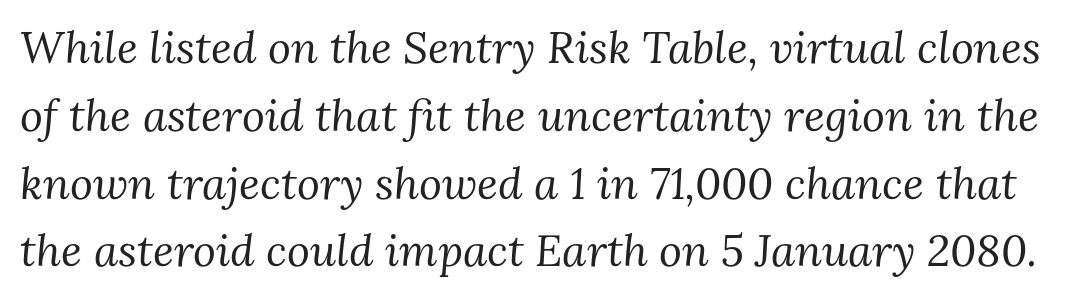
{"serif": "yes", "italic": "yes", "lean": "right", "slant_degrees": 3, "bold": "no", "weight": "regular", "width": "normal", "stroke_contrast": "medium", "x_height": "medium", "monospaced": "no", "underline": "no", "line_spacing": "normal", "line_spacing_ratio": 1.54, "letter_spacing": "normal", "letter_spacing_em": 0.0, "glyph_px": 44}
